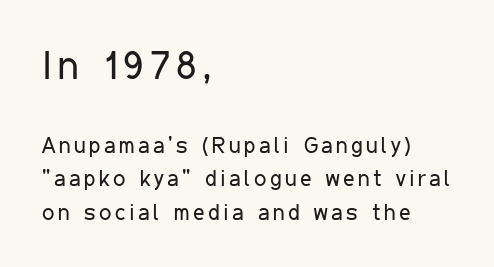
The image shows 39 px regular-weight, condensed sans-serif type, upright; set left-aligned, normal line spacing (1.51x), not underlined; the first (top) block is 1.77x larger; low stroke contrast and a medium x-height.
